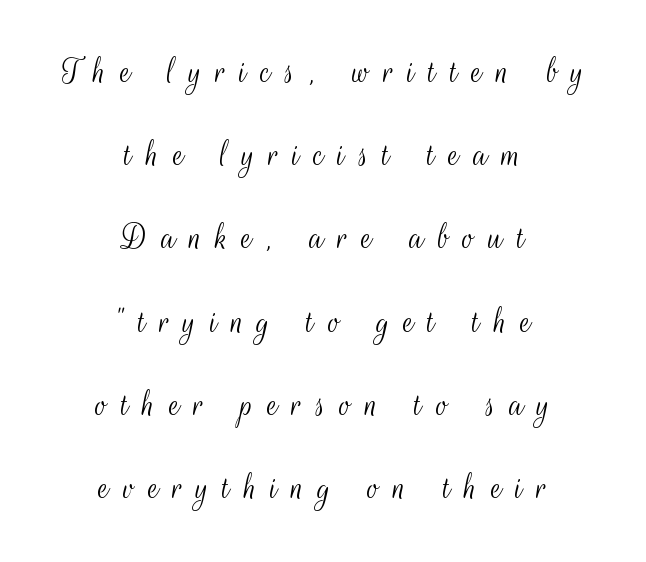
{"serif": "no", "bold": "no", "weight": "light", "width": "condensed", "stroke_contrast": "medium", "x_height": "small", "monospaced": "no", "underline": "no", "align": "center", "line_spacing": "loose", "line_spacing_ratio": 2.19, "letter_spacing": "wide", "letter_spacing_em": 0.37, "glyph_px": 38}
